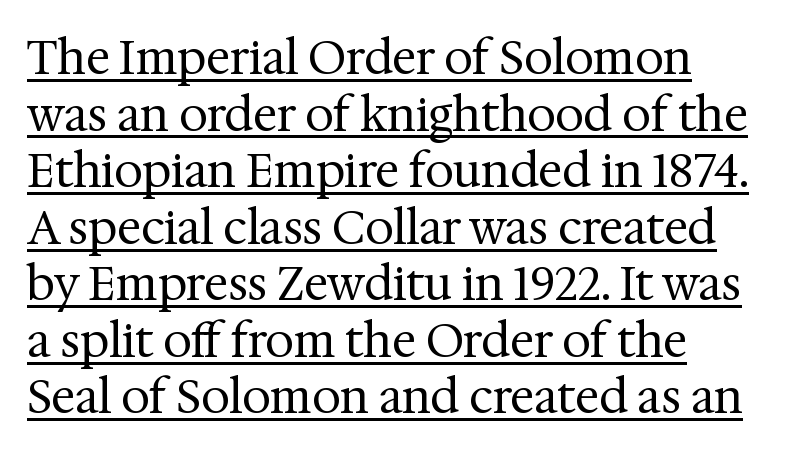
Q: Is the text bold? A: No.
Q: Is the text italic (slanted)? A: No, it is upright.
Q: Is the typeface a serif or a sans-serif typeface? A: Serif.
Q: Is the text underlined? A: Yes.
Q: How is the paragraph aligned? A: Left-aligned.
Q: Is the spacing between letters normal or unusually wide? A: Normal.
Q: Width (condensed, normal, or wide)? A: Normal.
Q: Stroke contrast? A: Medium.
Q: x-height? A: Medium.
Q: Monospaced? A: No.
